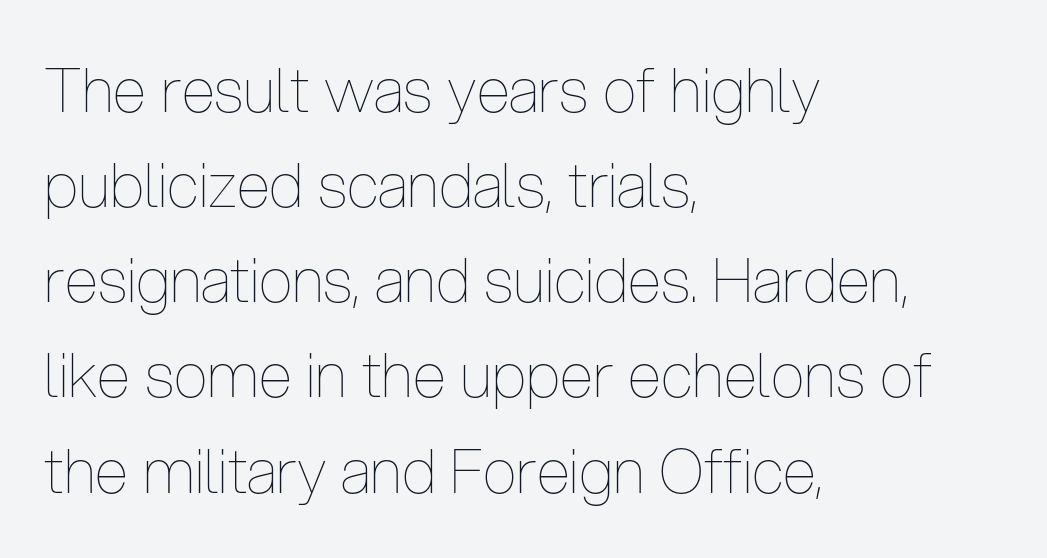
{"italic": "no", "bold": "no", "weight": "thin", "width": "condensed", "stroke_contrast": "low", "x_height": "medium", "monospaced": "no", "underline": "no", "align": "left", "line_spacing": "normal", "line_spacing_ratio": 1.56, "letter_spacing": "normal", "letter_spacing_em": 0.0, "glyph_px": 61}
